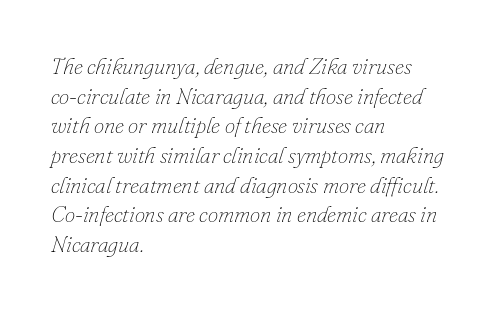
Q: Is the text bold? A: No.
Q: Is the text italic (slanted)? A: Yes, it leans right by about 16 degrees.
Q: Is the text underlined? A: No.
Q: How is the paragraph aligned? A: Left-aligned.
Q: Is the spacing between letters normal or unusually wide? A: Normal.
Q: Is the spacing between lines tight, normal or loose? A: Normal.
